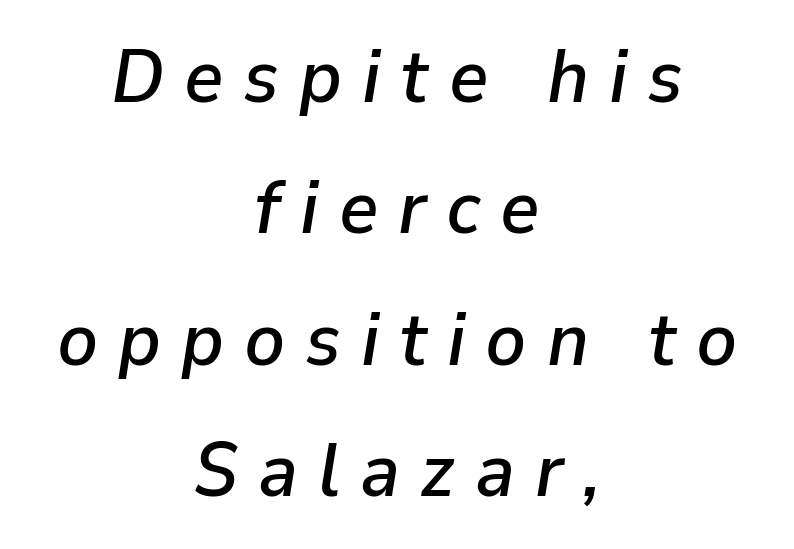
Any mark beneath the type? The region is blank. Here the designer chose a conventional face with non-uniform glyph widths. Someone cranked the tracking dial way up on this one. Emphasis-style slanted type is in use.
